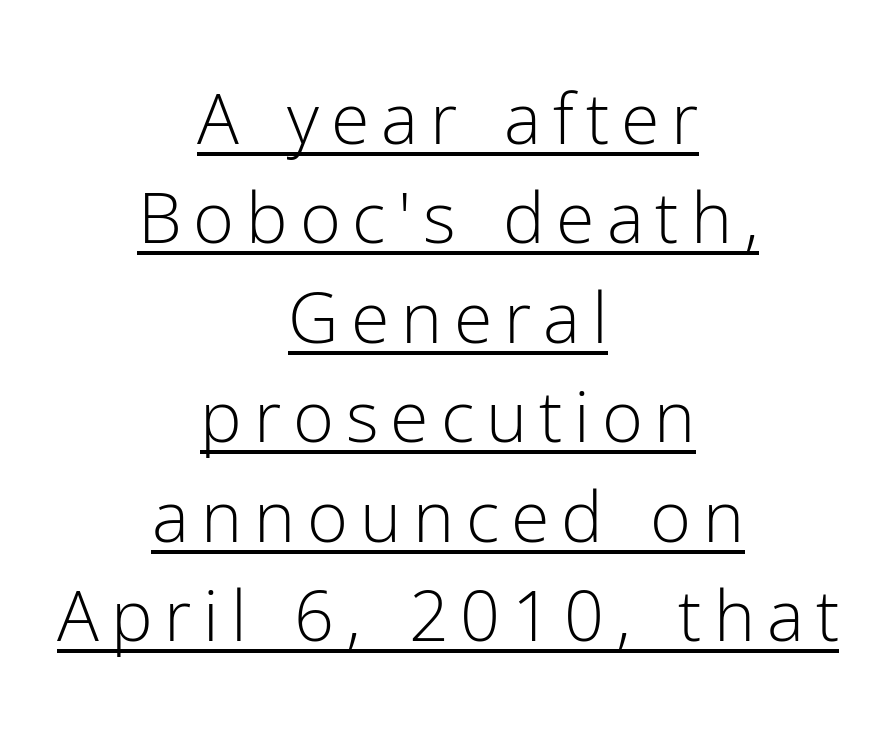
Q: Is the text bold? A: No.
Q: Is the text italic (slanted)? A: No, it is upright.
Q: Is the typeface a serif or a sans-serif typeface? A: Sans-serif.
Q: Is the text underlined? A: Yes.
Q: How is the paragraph aligned? A: Centered.
Q: Is the spacing between lines tight, normal or loose? A: Normal.
Q: Width (condensed, normal, or wide)? A: Normal.
Q: Stroke contrast? A: Low.
Q: x-height? A: Medium.
Q: Monospaced? A: No.
